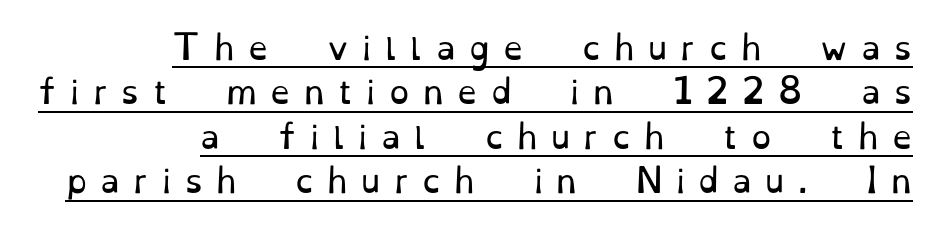
Q: Is the text bold? A: No.
Q: Is the text italic (slanted)? A: No, it is upright.
Q: Is the typeface a serif or a sans-serif typeface? A: Sans-serif.
Q: Is the text underlined? A: Yes.
Q: How is the paragraph aligned? A: Right-aligned.
Q: Is the spacing between letters normal or unusually wide? A: Unusually wide.
Q: Is the spacing between lines tight, normal or loose? A: Normal.
Q: Width (condensed, normal, or wide)? A: Normal.
Q: Stroke contrast? A: Low.
Q: x-height? A: Small.
Q: Monospaced? A: No.
